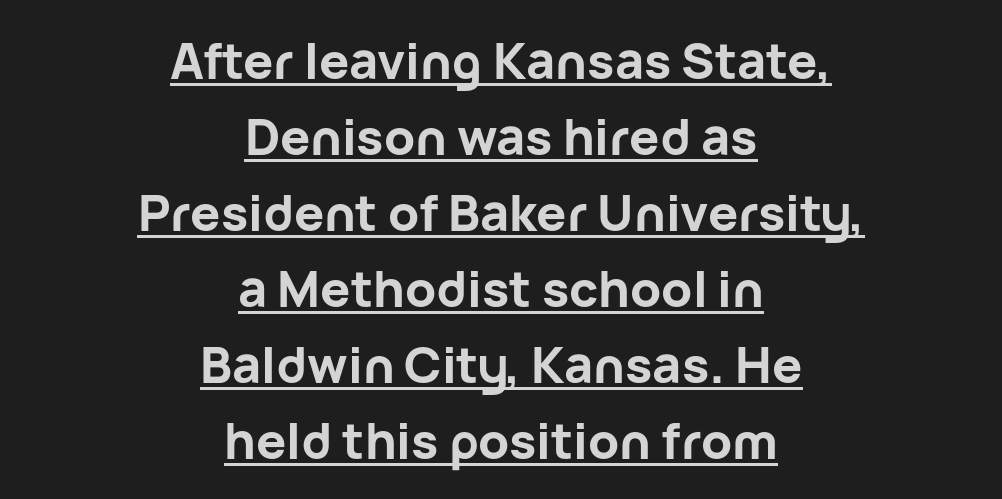
{"serif": "no", "italic": "no", "bold": "yes", "weight": "bold", "width": "normal", "stroke_contrast": "low", "x_height": "medium", "monospaced": "no", "underline": "yes", "align": "center", "line_spacing": "normal", "line_spacing_ratio": 1.52, "letter_spacing": "normal", "letter_spacing_em": 0.0, "glyph_px": 50}
